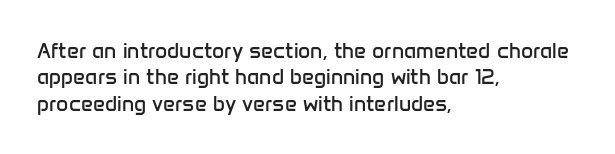
The rendering uses a moderate line-height, typical for paragraphs. Only glyphs here, with clear space below each row. The passage is arranged the way most books set body copy — flush left. Spacing between characters is what you'd get straight out of the box.
